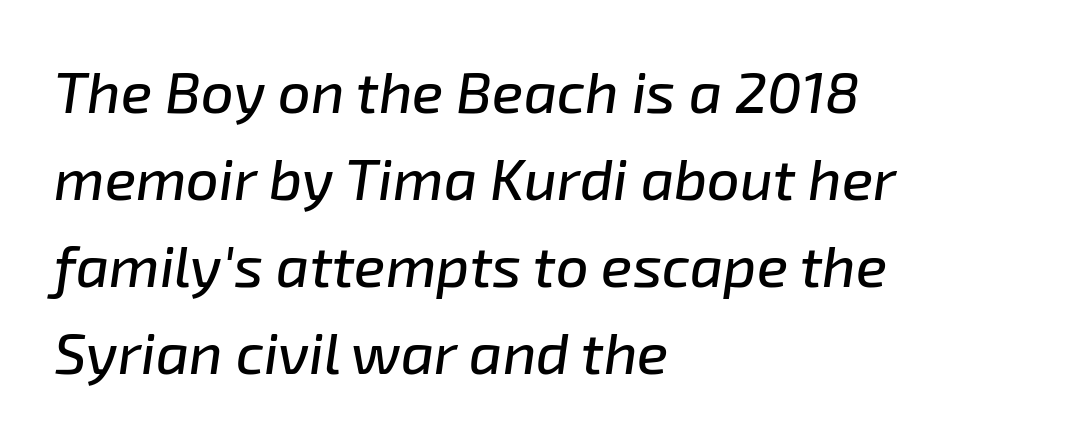
Q: Is the text italic (slanted)? A: Yes, it leans right by about 8 degrees.
Q: Is the text underlined? A: No.
Q: How is the paragraph aligned? A: Left-aligned.
Q: Is the spacing between letters normal or unusually wide? A: Normal.
Q: Is the spacing between lines tight, normal or loose? A: Normal.
Q: Width (condensed, normal, or wide)? A: Normal.
Q: Stroke contrast? A: Low.
Q: x-height? A: Medium.
Q: Monospaced? A: No.
